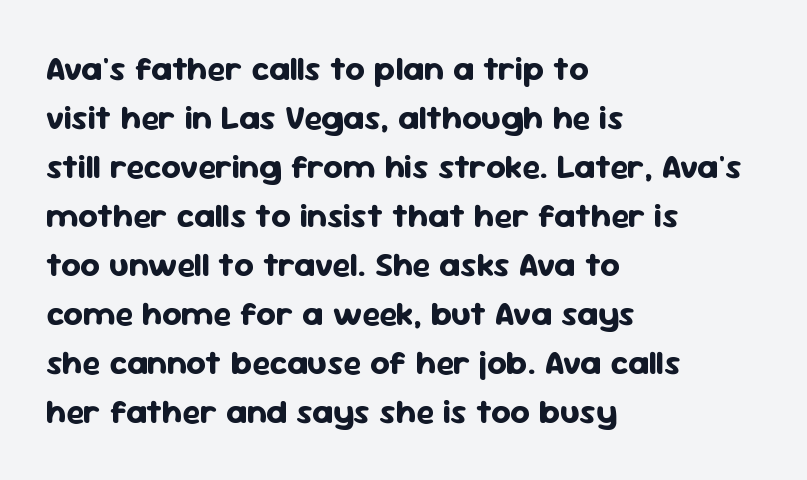
The typeface chosen for these lines omits serifs. Regarding leading, the lines here are spaced in the standard way. The line texture is even and compact thanks to regular tracking. The letters stand upright; this is a roman face. The glyphs are unaccompanied by any horizontal stroke below them. Typographic density is high because the face is bold.
